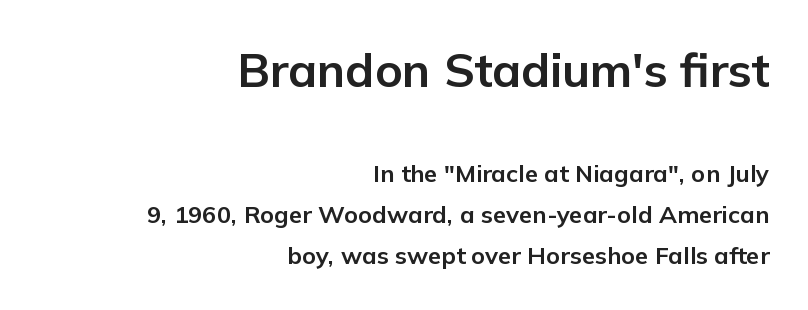
Q: Is the text bold? A: Yes.
Q: Is the text italic (slanted)? A: No, it is upright.
Q: Is the typeface a serif or a sans-serif typeface? A: Sans-serif.
Q: Is the text underlined? A: No.
Q: How is the paragraph aligned? A: Right-aligned.
Q: Is the spacing between letters normal or unusually wide? A: Normal.
Q: Which block of text is set in a larger size, the first (top) or the second (bottom)? A: The first (top) one.
Q: Width (condensed, normal, or wide)? A: Normal.
Q: Stroke contrast? A: Low.
Q: x-height? A: Medium.
Q: Monospaced? A: No.
